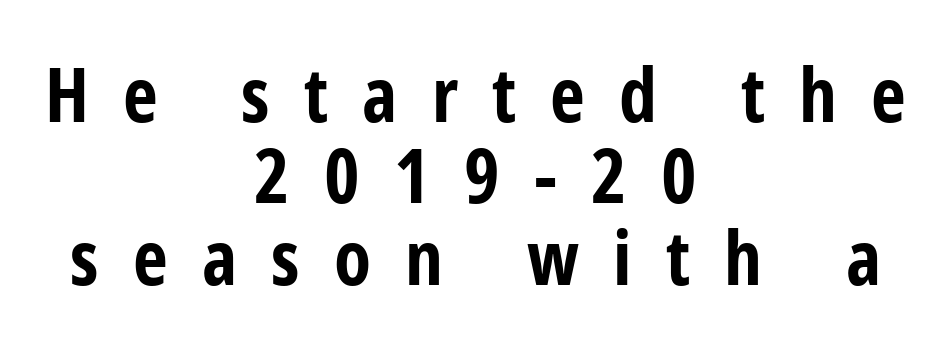
Reading down the block, each line starts at a different indent, mirrored at its end. The block of text is dense from top to bottom, with scant space between rows. Proportional: the letters do not fall into vertical columns. A dark, heavy texture on the line: the type is bold.
